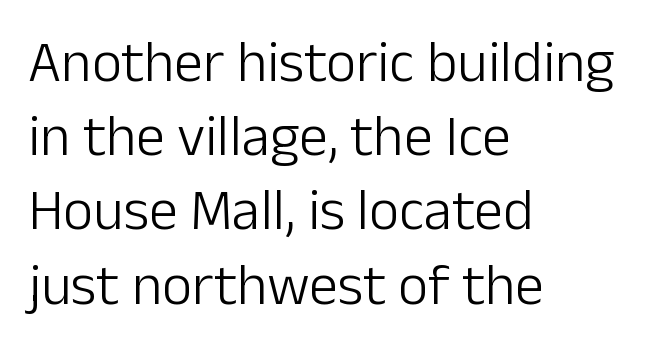
{"serif": "no", "italic": "no", "bold": "no", "weight": "light", "width": "normal", "stroke_contrast": "low", "x_height": "medium", "monospaced": "no", "underline": "no", "align": "left", "line_spacing": "normal", "line_spacing_ratio": 1.28, "letter_spacing": "normal", "letter_spacing_em": 0.0, "glyph_px": 58}
